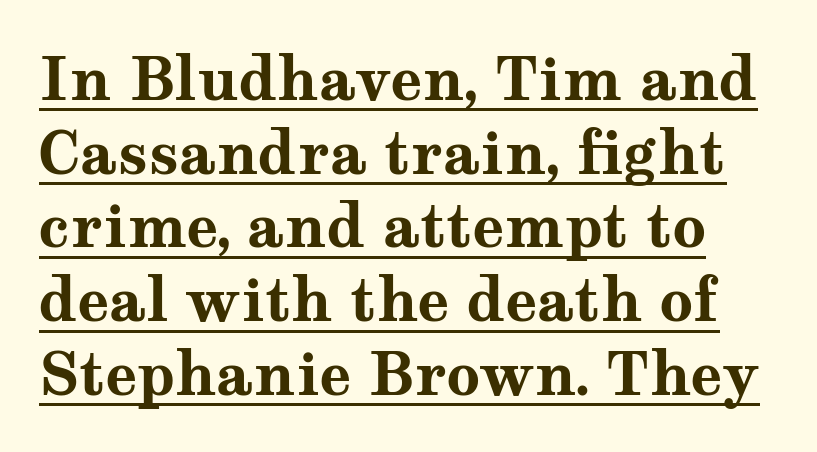
Q: Is the text bold? A: Yes.
Q: Is the text italic (slanted)? A: No, it is upright.
Q: Is the typeface a serif or a sans-serif typeface? A: Serif.
Q: Is the text underlined? A: Yes.
Q: Is the spacing between letters normal or unusually wide? A: Normal.
Q: Is the spacing between lines tight, normal or loose? A: Normal.
Q: Width (condensed, normal, or wide)? A: Wide.
Q: Stroke contrast? A: Medium.
Q: x-height? A: Medium.
Q: Monospaced? A: No.
